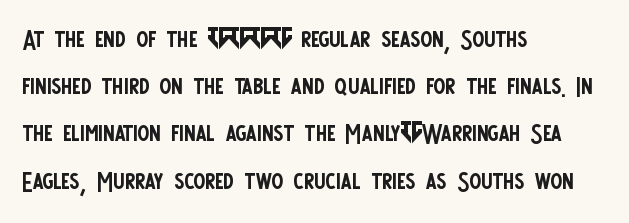
No word sits above an underline. No letter is thick-stroked: the sample isn't bold. The designer left line spacing at the default. This sample uses a sans-serif face. Line starts are locked; line ends wander. The lettering stays uniformly vertical, giving the passage a roman look.
